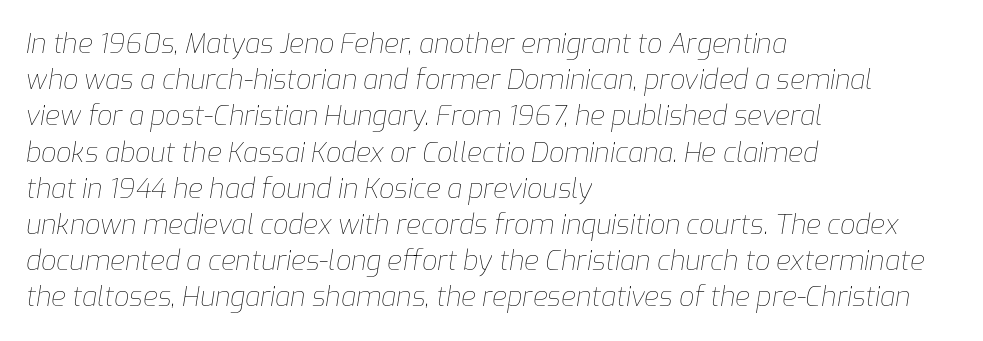
The image shows 27 px text type, italic (leaning right); set left-aligned, normal line spacing (1.34x), normal letter spacing, not underlined.
